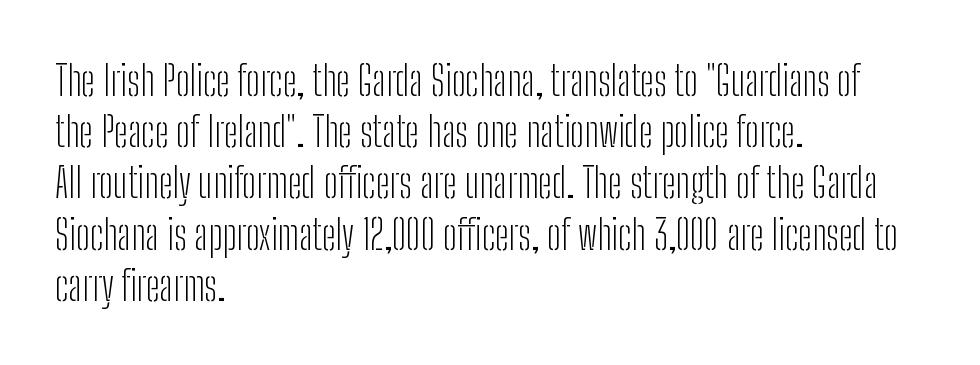
{"serif": "no", "italic": "no", "bold": "no", "weight": "light", "width": "condensed", "stroke_contrast": "low", "x_height": "medium", "monospaced": "no", "underline": "no", "align": "left", "line_spacing": "normal", "line_spacing_ratio": 1.25, "letter_spacing": "normal", "letter_spacing_em": 0.0, "glyph_px": 41}
